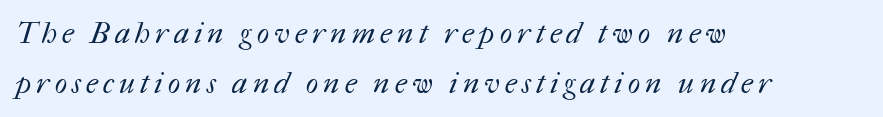
{"bold": "no", "weight": "regular", "width": "normal", "stroke_contrast": "medium", "x_height": "medium", "monospaced": "no", "underline": "no", "align": "left", "line_spacing_ratio": 1.72, "glyph_px": 29}
